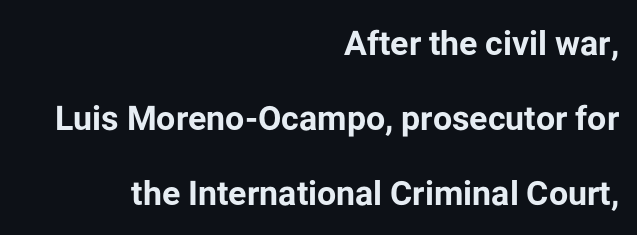
Q: Is the text bold? A: Yes.
Q: Is the text italic (slanted)? A: No, it is upright.
Q: Is the typeface a serif or a sans-serif typeface? A: Sans-serif.
Q: Is the text underlined? A: No.
Q: How is the paragraph aligned? A: Right-aligned.
Q: Is the spacing between letters normal or unusually wide? A: Normal.
Q: Is the spacing between lines tight, normal or loose? A: Loose.
Q: Width (condensed, normal, or wide)? A: Normal.
Q: Stroke contrast? A: Low.
Q: x-height? A: Medium.
Q: Monospaced? A: No.
